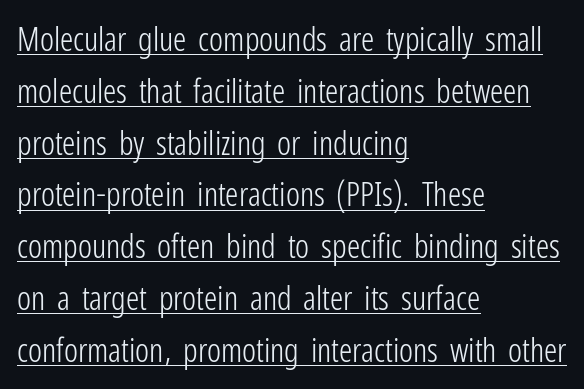
You can see a thin bar hugging the bottom of the glyphs. The designer left line spacing at the default. The glyphs in this specimen are sans serif. The characters are drawn with everyday or finer stroke widths.
